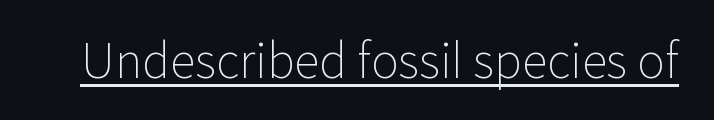
The image shows 47 px light sans-serif type, upright; set normal letter spacing, underlined; low stroke contrast and a medium x-height.
